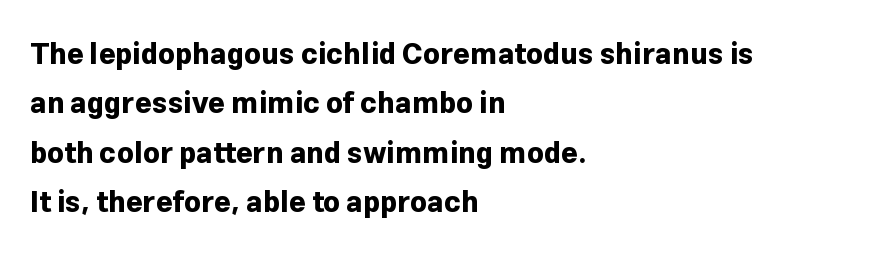
The image shows 29 px bold sans-serif type, upright; set left-aligned, normal line spacing (1.7x), normal letter spacing, not underlined; low stroke contrast and a medium x-height.
